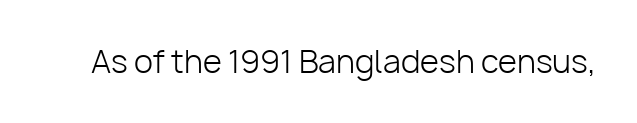
{"serif": "no", "italic": "no", "bold": "no", "weight": "light", "width": "normal", "stroke_contrast": "low", "x_height": "medium", "monospaced": "no", "underline": "no", "letter_spacing": "normal", "letter_spacing_em": 0.0, "glyph_px": 31}
